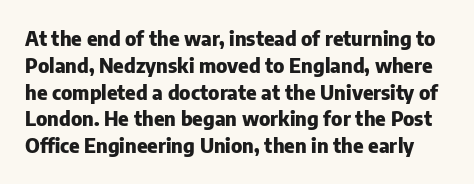
Q: Is the text bold? A: Yes.
Q: Is the text italic (slanted)? A: No, it is upright.
Q: Is the text underlined? A: No.
Q: Is the spacing between letters normal or unusually wide? A: Normal.
Q: Is the spacing between lines tight, normal or loose? A: Normal.
